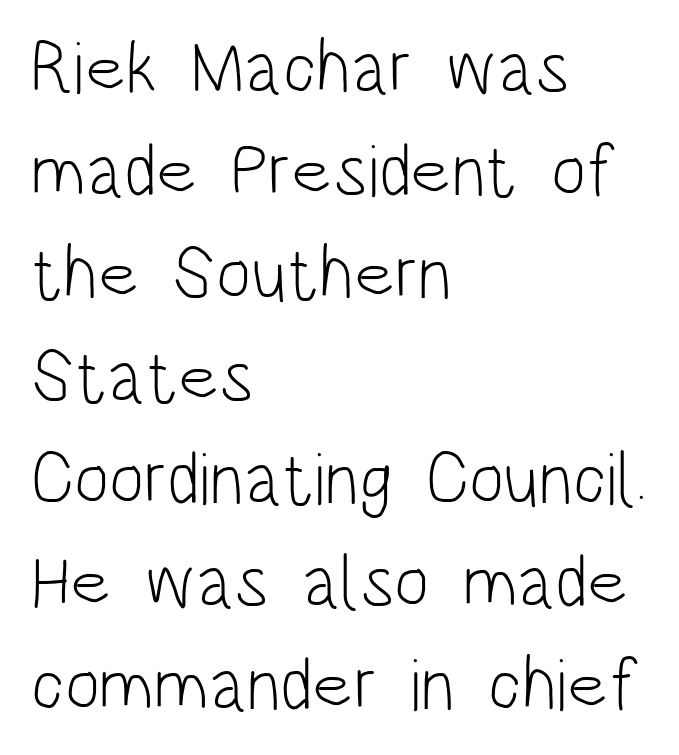
Q: Is the text bold? A: No.
Q: Is the text italic (slanted)? A: No, it is upright.
Q: Is the typeface a serif or a sans-serif typeface? A: Sans-serif.
Q: Is the text underlined? A: No.
Q: How is the paragraph aligned? A: Left-aligned.
Q: Is the spacing between letters normal or unusually wide? A: Normal.
Q: Is the spacing between lines tight, normal or loose? A: Normal.
Q: Width (condensed, normal, or wide)? A: Condensed.
Q: Stroke contrast? A: Low.
Q: x-height? A: Large.
Q: Monospaced? A: No.
